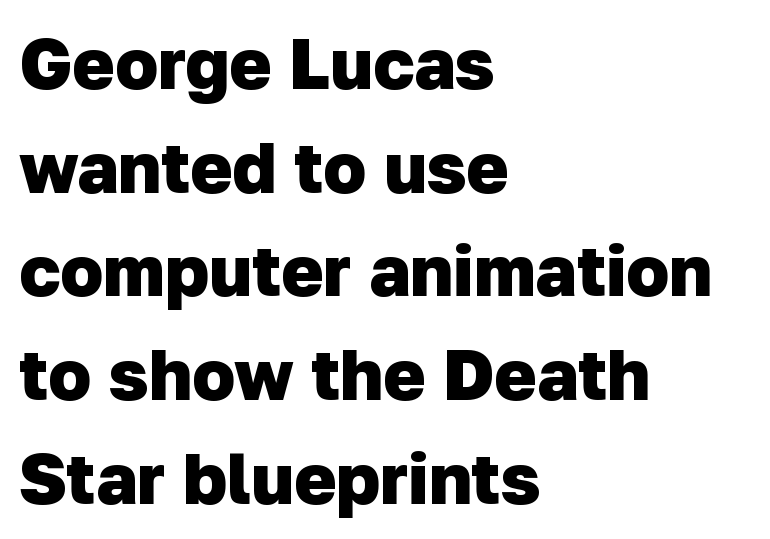
The image shows 71 px heavy sans-serif type; set left-aligned, normal line spacing (1.46x), normal letter spacing, not underlined; low stroke contrast and a medium x-height.
